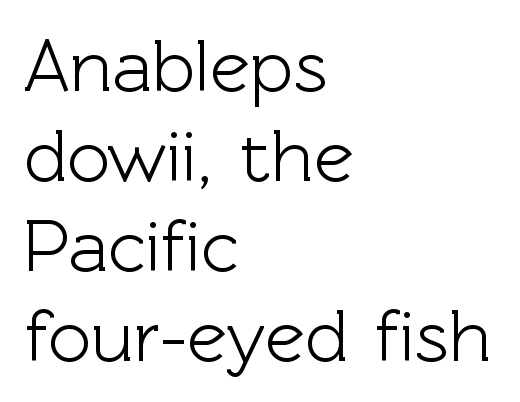
{"serif": "no", "italic": "no", "width": "normal", "x_height": "medium", "monospaced": "no", "underline": "no", "align": "left", "line_spacing_ratio": 1.2, "letter_spacing": "normal", "letter_spacing_em": 0.0, "glyph_px": 75}
